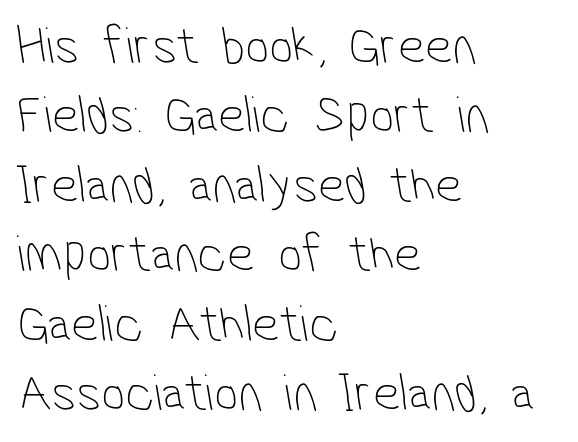
{"serif": "no", "bold": "no", "weight": "thin", "width": "condensed", "stroke_contrast": "low", "x_height": "medium", "monospaced": "no", "underline": "no", "align": "left", "line_spacing": "normal", "line_spacing_ratio": 1.31, "letter_spacing": "normal", "letter_spacing_em": 0.0, "glyph_px": 53}
